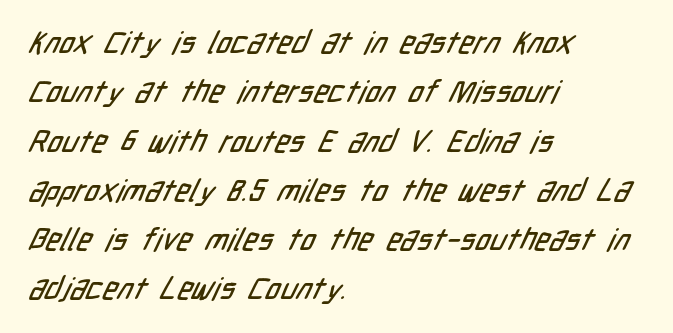
{"serif": "no", "width": "condensed", "stroke_contrast": "low", "x_height": "medium", "monospaced": "no", "underline": "no", "align": "left", "line_spacing": "normal", "line_spacing_ratio": 1.59, "letter_spacing": "normal", "letter_spacing_em": 0.0, "glyph_px": 31}
